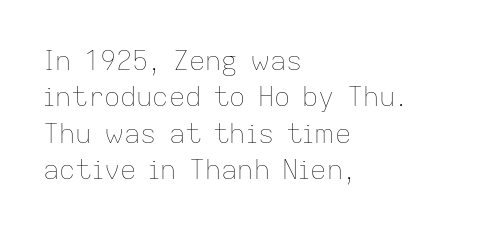
{"italic": "no", "bold": "no", "underline": "no", "align": "left", "line_spacing": "normal", "line_spacing_ratio": 1.35, "letter_spacing": "normal", "letter_spacing_em": 0.0, "glyph_px": 27}
